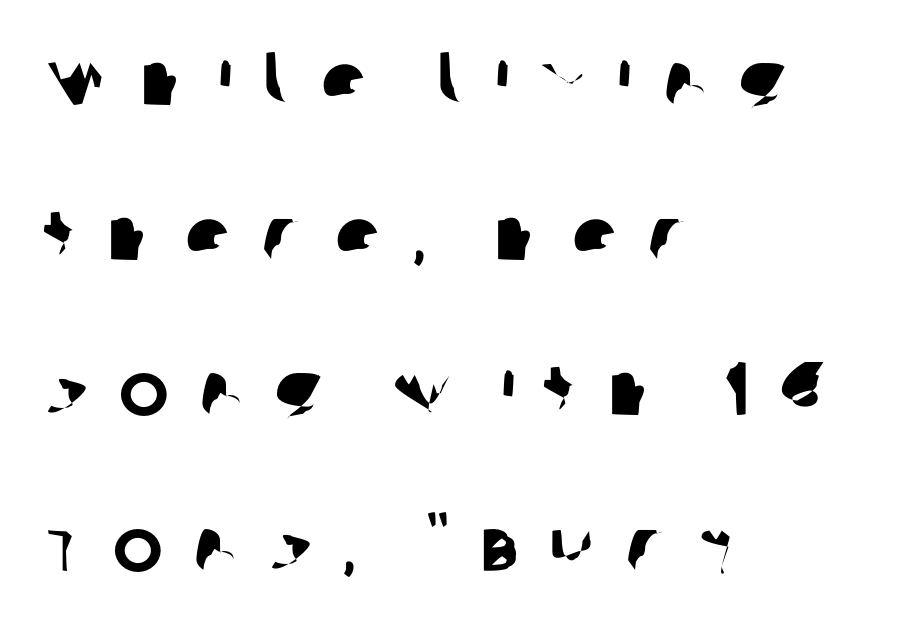
{"serif": "no", "width": "normal", "stroke_contrast": "low", "x_height": "large", "monospaced": "no", "underline": "no", "align": "left", "line_spacing": "loose", "line_spacing_ratio": 2.07, "letter_spacing": "wide", "letter_spacing_em": 0.4, "glyph_px": 75}
